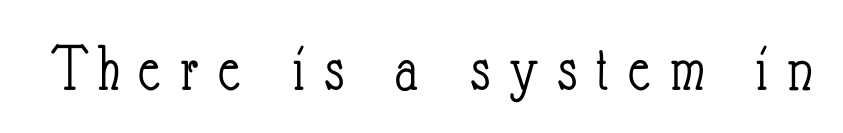
Someone cranked the tracking dial way up on this one. This is not heavy type; no bold has been used. You could not count columns in this text — the font is proportionally spaced. No italicization has been applied; the sample stays upright.
